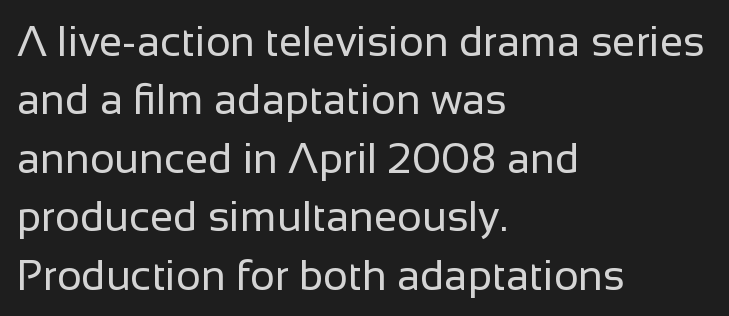
The image shows 42 px regular-weight sans-serif type, upright; set left-aligned, normal line spacing (1.39x), normal letter spacing, not underlined; low stroke contrast and a medium x-height.
